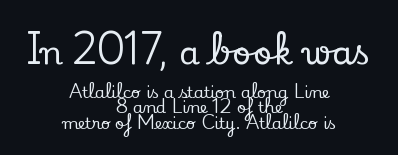
{"italic": "no", "width": "normal", "stroke_contrast": "low", "x_height": "small", "monospaced": "no", "underline": "no", "align": "center", "line_spacing": "tight", "line_spacing_ratio": 0.98, "letter_spacing": "normal", "letter_spacing_em": 0.0, "larger_block": "first", "size_ratio": 2.06, "glyph_px": 33}
